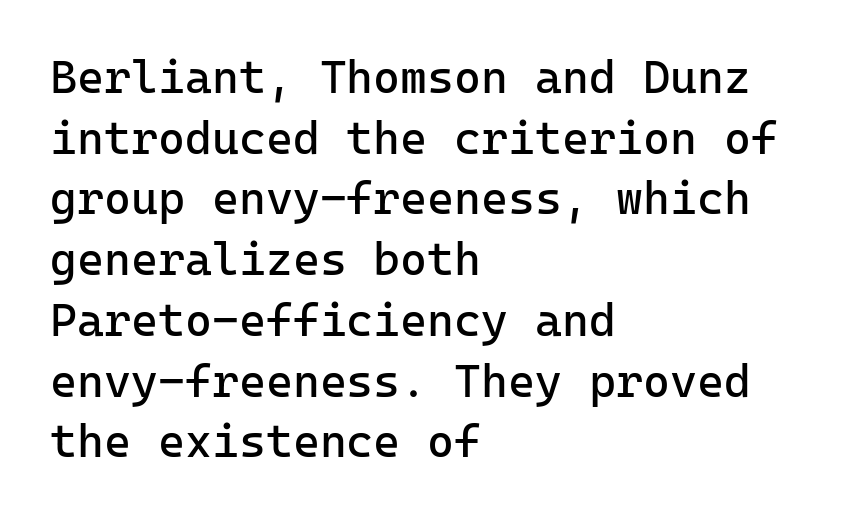
Q: Is the text bold? A: No.
Q: Is the text italic (slanted)? A: No, it is upright.
Q: Is the typeface a serif or a sans-serif typeface? A: Sans-serif.
Q: Is the text underlined? A: No.
Q: How is the paragraph aligned? A: Left-aligned.
Q: Is the spacing between letters normal or unusually wide? A: Normal.
Q: Is the spacing between lines tight, normal or loose? A: Normal.
Q: Width (condensed, normal, or wide)? A: Normal.
Q: Stroke contrast? A: Low.
Q: x-height? A: Medium.
Q: Monospaced? A: Yes.
